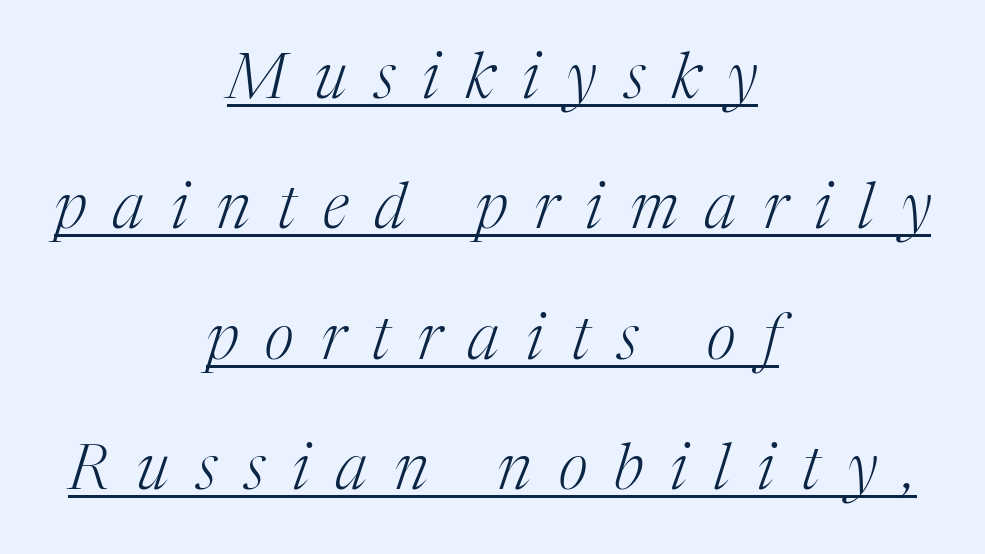
Q: Is the text bold? A: No.
Q: Is the text italic (slanted)? A: Yes, it leans right by about 17 degrees.
Q: Is the typeface a serif or a sans-serif typeface? A: Serif.
Q: Is the text underlined? A: Yes.
Q: How is the paragraph aligned? A: Centered.
Q: Is the spacing between letters normal or unusually wide? A: Unusually wide.
Q: Is the spacing between lines tight, normal or loose? A: Loose.
Q: Width (condensed, normal, or wide)? A: Normal.
Q: Stroke contrast? A: Medium.
Q: x-height? A: Medium.
Q: Monospaced? A: No.
